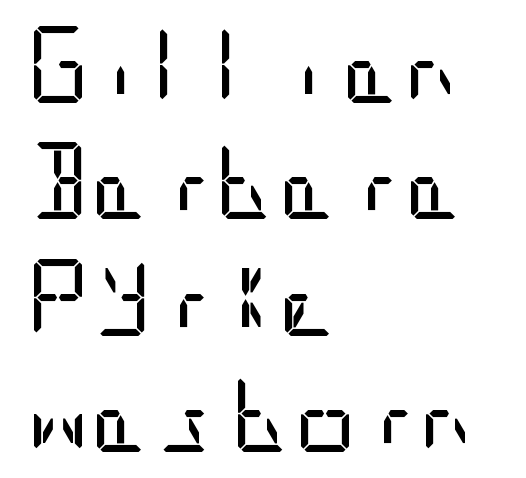
The vertical gap from one line to the next is medium. Ink coverage per letter is moderate at most. This is sans-serif lettering, the kind often seen on screens and signage. Compared with a centered layout, this one pins lines to the left instead.
